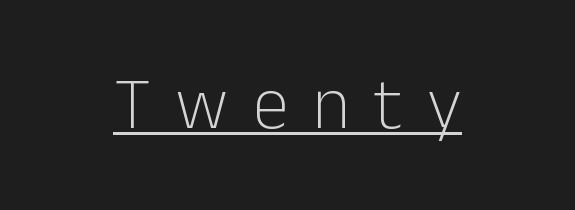
Observe the absence of serifs on each vertical stroke in this sample. Caption: lettering with a line underneath. The typeface has the unassuming heft of standard copy or less. Display-style spreading of the glyphs; the letterfit is very open. Varying glyph widths throughout — classic text-font behaviour.
